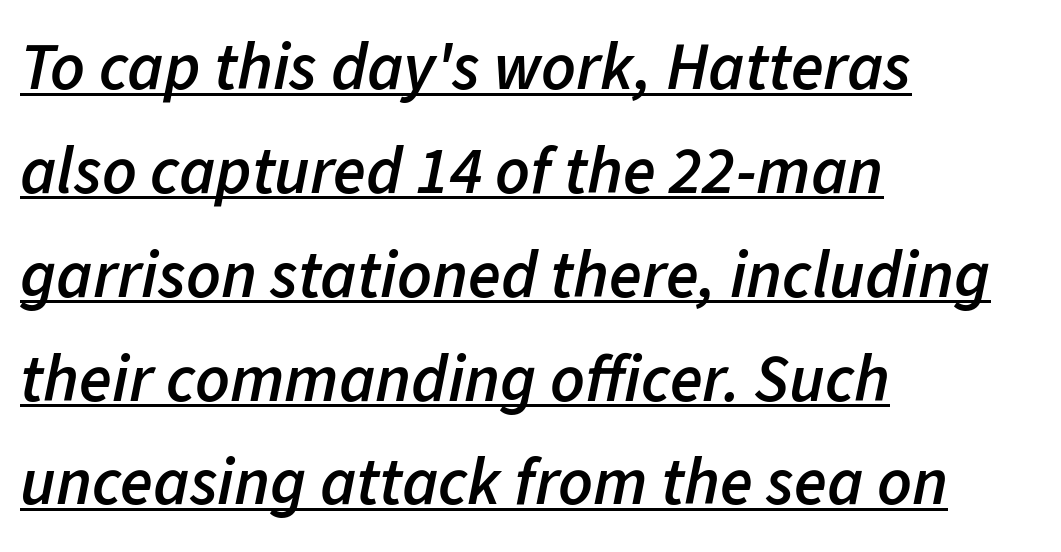
The rendering uses a semibold face; strokes are thickened but not to full bold. The ragged edge is on the right, which tells us the setting is flush left. Each letter keeps its own natural width here, so spacing adapts to shape. The block of text has a typical density, with ordinary space between rows. The face used here has a pronounced slope to its letters.
